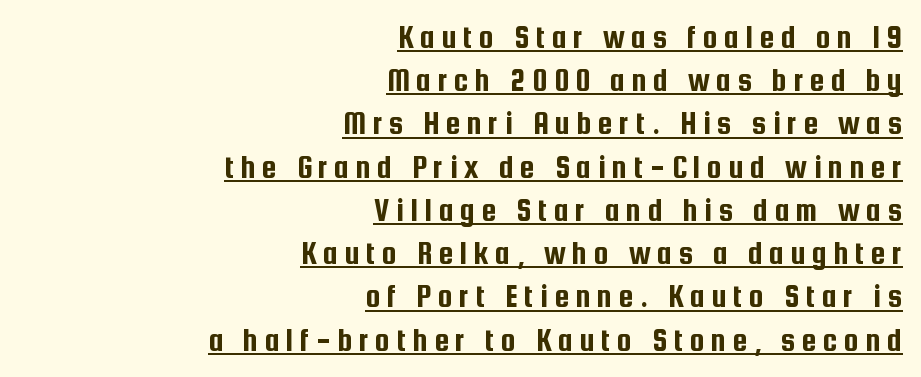
The words here are underlined. Which margin do the lines hug? The right one — the left edge is uneven. Does the lettering tilt? It doesn't — this is upright. The face used here is proportionally spaced, like ordinary book or web type. Type style note: lacks serifs. Short note: letters widely spaced.
